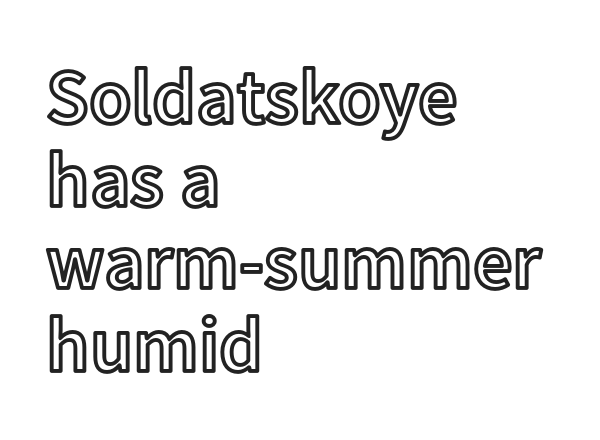
{"italic": "no", "width": "normal", "x_height": "medium", "monospaced": "no", "underline": "no", "align": "left", "line_spacing": "tight", "line_spacing_ratio": 1.06, "letter_spacing": "normal", "letter_spacing_em": 0.0, "glyph_px": 78}
